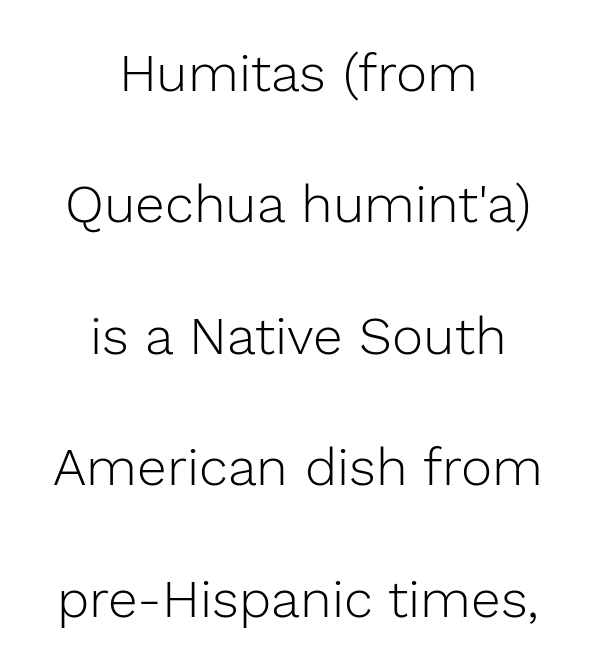
Italic? Not at all — the glyphs are vertical. These lines stack symmetrically, like a column narrowing and widening about its center. If you measured baseline to baseline, you'd find a long distance. These glyphs show unthickened strokes, regular width or finer. A bare baseline throughout the passage.
